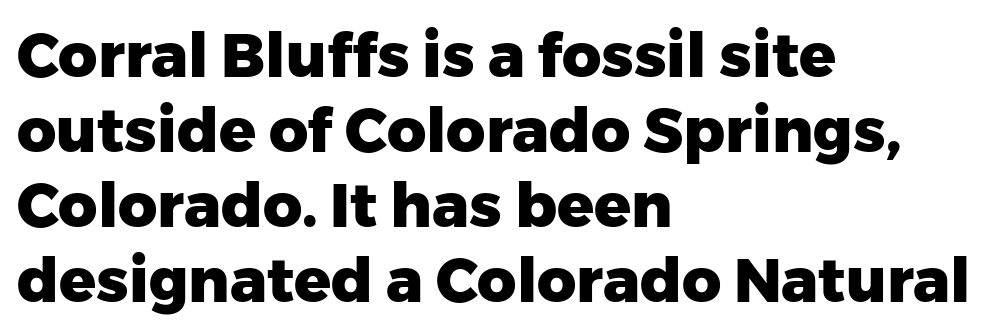
The image shows 61 px heavy sans-serif type, upright; set left-aligned, line spacing 1.23x, normal letter spacing, not underlined; low stroke contrast and a medium x-height.
